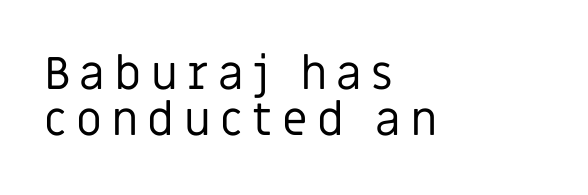
The image shows 46 px regular-weight sans-serif type, upright; set left-aligned, tight line spacing (0.99x), unusually wide letter spacing (+0.2 em), not underlined; low stroke contrast and a large x-height.
